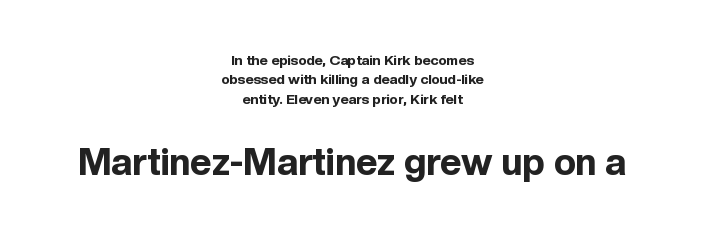
Q: Is the text bold? A: Yes.
Q: Is the text italic (slanted)? A: No, it is upright.
Q: Is the typeface a serif or a sans-serif typeface? A: Sans-serif.
Q: Is the text underlined? A: No.
Q: How is the paragraph aligned? A: Centered.
Q: Is the spacing between letters normal or unusually wide? A: Normal.
Q: Is the spacing between lines tight, normal or loose? A: Normal.
Q: Which block of text is set in a larger size, the first (top) or the second (bottom)? A: The second (bottom) one.
Q: Width (condensed, normal, or wide)? A: Normal.
Q: x-height? A: Medium.
Q: Monospaced? A: No.
